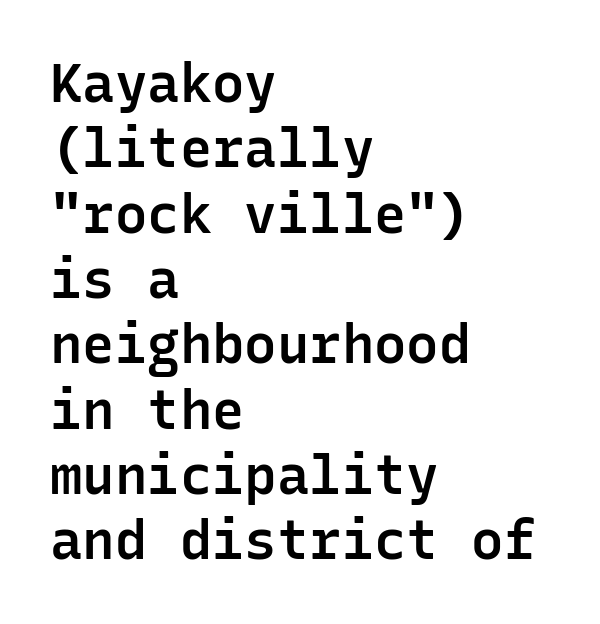
Q: Is the text bold? A: Semi-bold.
Q: Is the text italic (slanted)? A: No, it is upright.
Q: Is the typeface a serif or a sans-serif typeface? A: Sans-serif.
Q: Is the text underlined? A: No.
Q: How is the paragraph aligned? A: Left-aligned.
Q: Is the spacing between letters normal or unusually wide? A: Normal.
Q: Width (condensed, normal, or wide)? A: Normal.
Q: Stroke contrast? A: Low.
Q: x-height? A: Medium.
Q: Monospaced? A: Yes.
